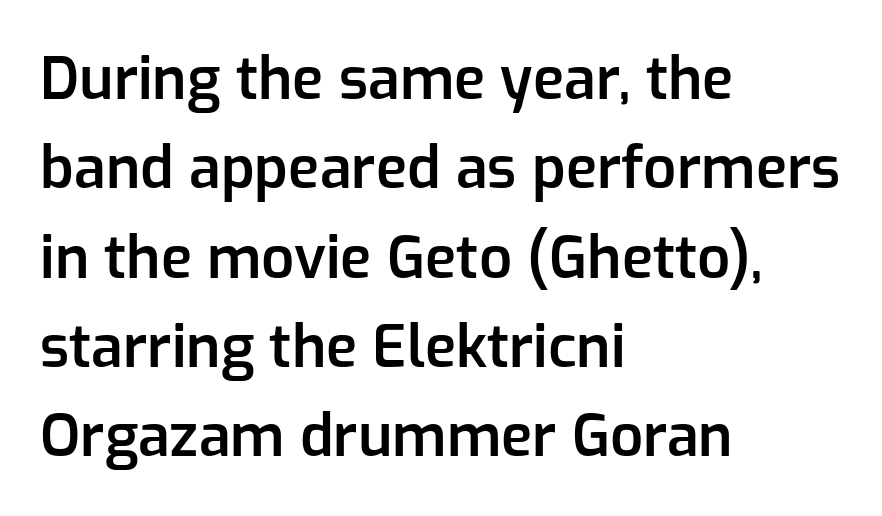
The image shows 58 px semibold sans-serif type, upright; set left-aligned, normal line spacing (1.54x), normal letter spacing, not underlined; low stroke contrast and a medium x-height.
